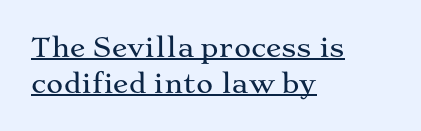
{"italic": "no", "underline": "yes", "align": "left", "line_spacing": "normal", "line_spacing_ratio": 1.37, "letter_spacing": "normal", "letter_spacing_em": 0.0, "glyph_px": 26}
